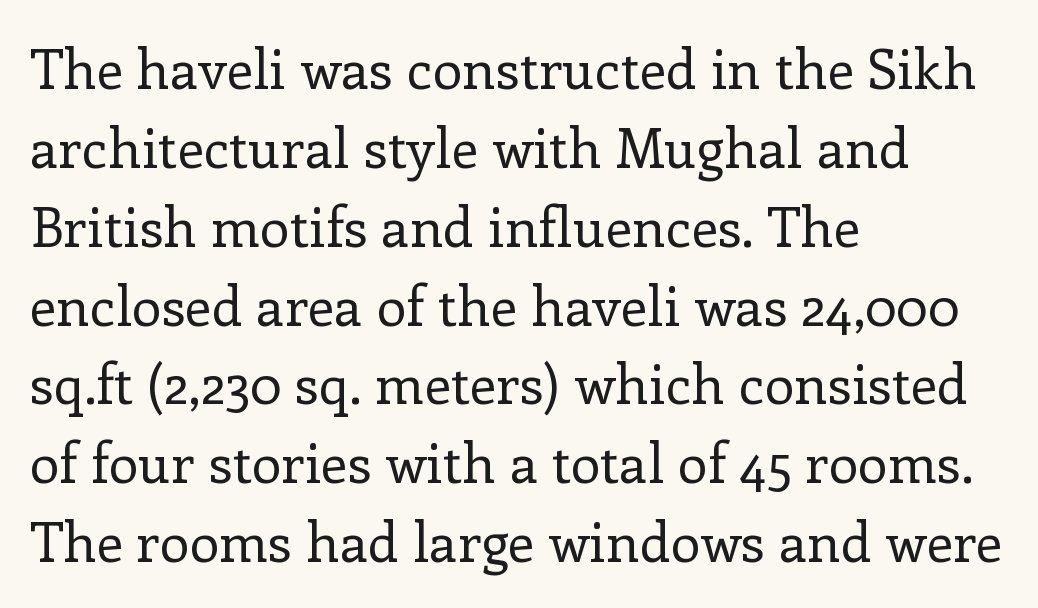
The image shows 54 px regular-weight serif type, upright; set left-aligned, normal line spacing (1.46x), normal letter spacing, not underlined; low stroke contrast and a medium x-height.
